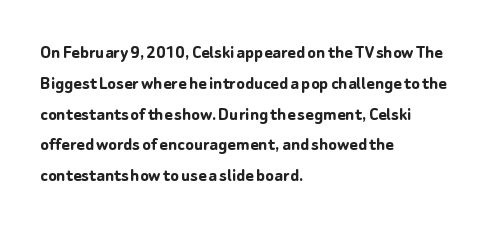
Q: Is the text bold? A: Yes.
Q: Is the text italic (slanted)? A: No, it is upright.
Q: Is the text underlined? A: No.
Q: How is the paragraph aligned? A: Left-aligned.
Q: Is the spacing between letters normal or unusually wide? A: Normal.
Q: Is the spacing between lines tight, normal or loose? A: Normal.
